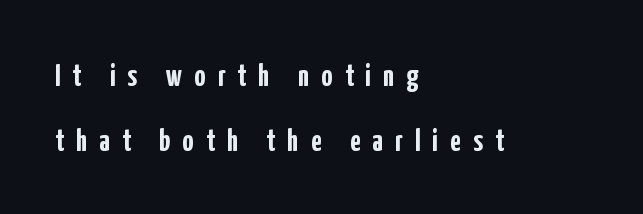
Q: Is the text bold? A: Yes.
Q: Is the text italic (slanted)? A: No, it is upright.
Q: Is the typeface a serif or a sans-serif typeface? A: Sans-serif.
Q: Is the text underlined? A: No.
Q: How is the paragraph aligned? A: Left-aligned.
Q: Is the spacing between letters normal or unusually wide? A: Unusually wide.
Q: Is the spacing between lines tight, normal or loose? A: Loose.
Q: Width (condensed, normal, or wide)? A: Condensed.
Q: Stroke contrast? A: Low.
Q: x-height? A: Medium.
Q: Monospaced? A: No.
